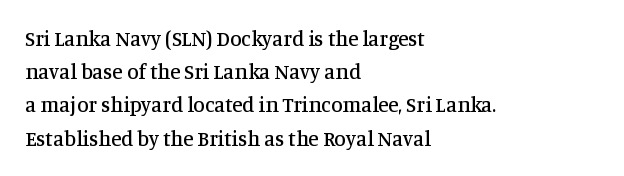
{"italic": "no", "underline": "no", "align": "left", "line_spacing": "normal", "line_spacing_ratio": 1.58, "letter_spacing": "normal", "letter_spacing_em": 0.0, "glyph_px": 21}
